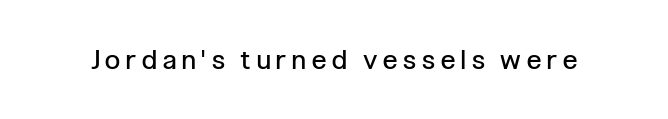
Q: Is the text bold? A: No.
Q: Is the text italic (slanted)? A: No, it is upright.
Q: Is the text underlined? A: No.
Q: Is the spacing between letters normal or unusually wide? A: Unusually wide.
